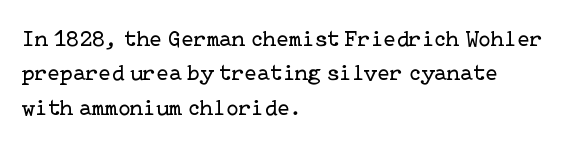
The image shows 23 px text type, upright; set left-aligned, normal line spacing (1.5x), normal letter spacing, not underlined.
